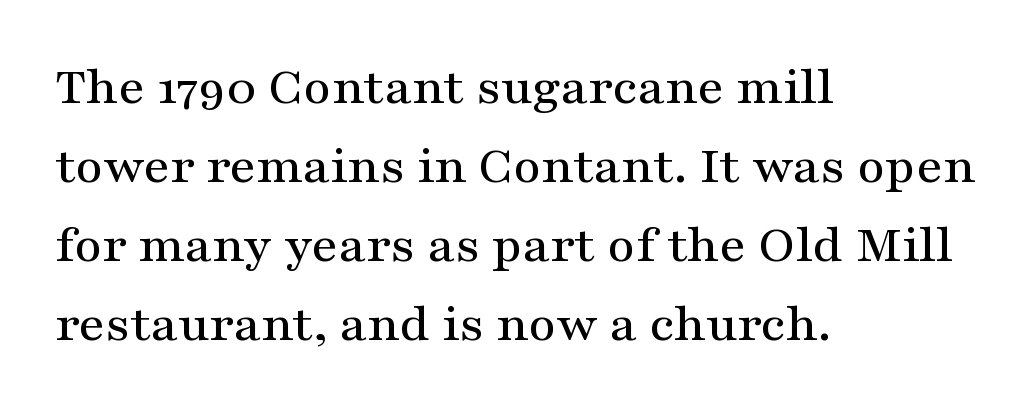
Compared with a centered layout, this one pins lines to the left instead. The passage shown is not underscored anywhere. No extra tracking has been applied to these lines. The axis of the letterforms is exactly vertical. In terms of letterform style, serifs are clearly present.
